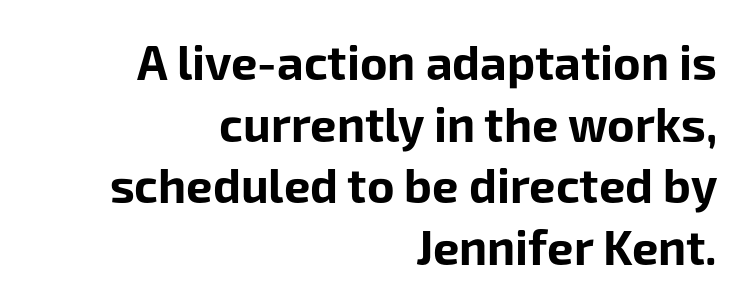
The image shows 47 px bold sans-serif type, upright; set right-aligned, normal line spacing (1.31x), normal letter spacing, not underlined; low stroke contrast and a medium x-height.
